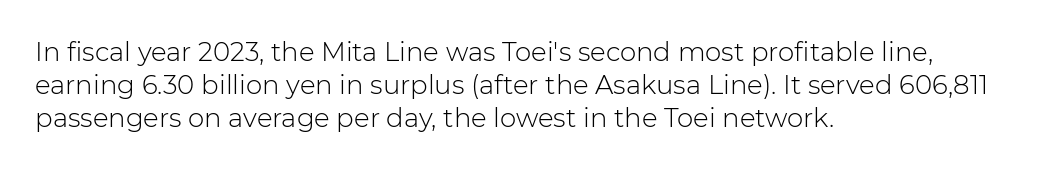
When letters stand straight like this, we call the style roman or upright. These lines sit exactly where default settings would place them. Students, note that the glyphs here touch the page at normal intervals. The passage shown is not bold in any degree. In CSS terms this would be text-align: left. Underlining? Definitely not there.
